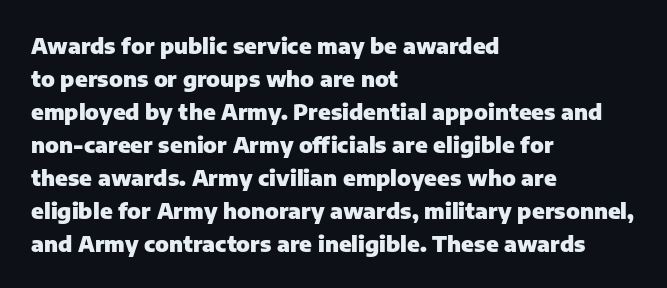
{"italic": "no", "bold": "yes", "underline": "no", "align": "left", "line_spacing": "normal", "line_spacing_ratio": 1.5, "letter_spacing": "normal", "letter_spacing_em": 0.0, "glyph_px": 22}
